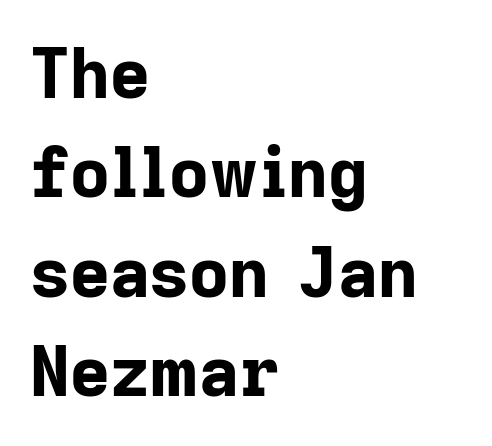
Q: Is the text bold? A: Yes.
Q: Is the text italic (slanted)? A: No, it is upright.
Q: Is the typeface a serif or a sans-serif typeface? A: Sans-serif.
Q: Is the text underlined? A: No.
Q: How is the paragraph aligned? A: Left-aligned.
Q: Is the spacing between letters normal or unusually wide? A: Normal.
Q: Is the spacing between lines tight, normal or loose? A: Normal.
Q: Width (condensed, normal, or wide)? A: Normal.
Q: Stroke contrast? A: Low.
Q: x-height? A: Medium.
Q: Monospaced? A: No.
